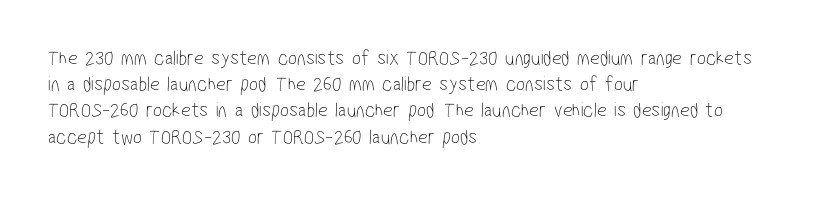
The image shows 21 px text type; set left-aligned, normal line spacing (1.25x), normal letter spacing, not underlined.
